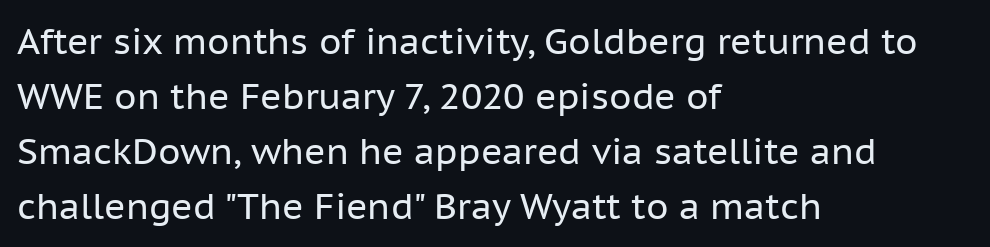
The image shows 36 px regular-weight sans-serif type, upright; set left-aligned, normal line spacing (1.53x), normal letter spacing, not underlined; low stroke contrast and a medium x-height.
